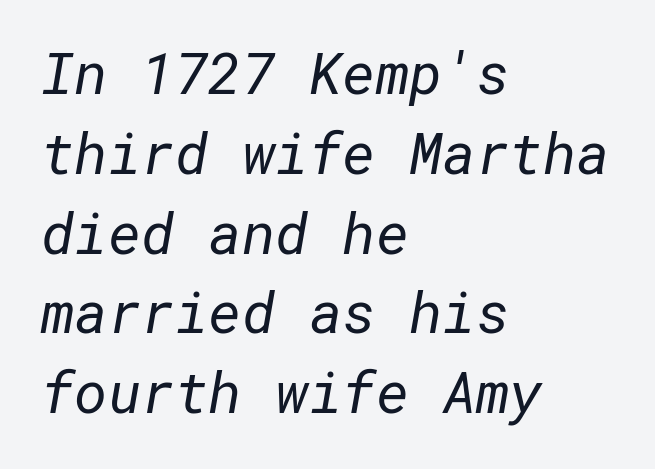
{"serif": "no", "bold": "no", "weight": "regular", "width": "normal", "stroke_contrast": "low", "x_height": "medium", "underline": "no", "align": "left", "line_spacing": "normal", "line_spacing_ratio": 1.4, "letter_spacing": "normal", "letter_spacing_em": 0.0, "glyph_px": 57}
